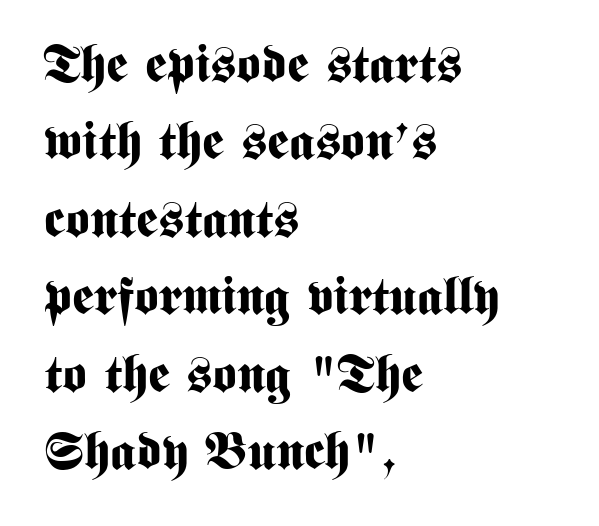
The image shows 52 px bold, condensed sans-serif type, upright; set left-aligned, normal line spacing (1.49x), normal letter spacing, not underlined; medium stroke contrast and a medium x-height.
